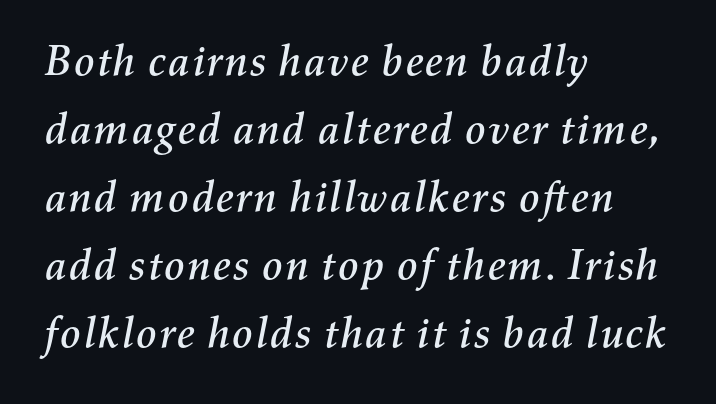
Yep, that's italic — everything's leaning. The passage shown is typed in a proportional face where columns would drift. Vertically, the passage feels balanced, rows spaced as you'd expect. Does the copy run flush right? No — it runs flush left.
